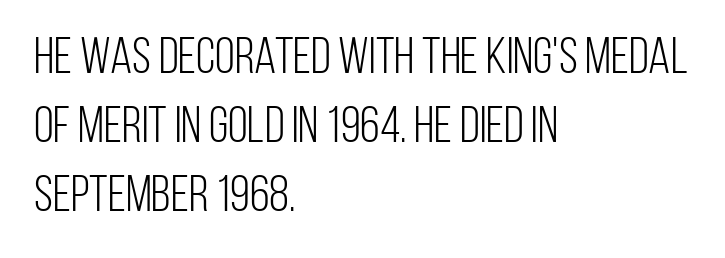
Ascenders rise straight up at ninety degrees. Leading: standard. The passage shown has conventional tracking throughout. Underline: absent. Typographically, this falls in the sans-serif category.
